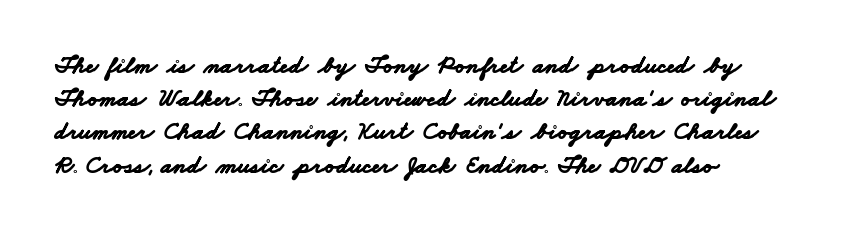
{"bold": "yes", "underline": "no", "line_spacing": "normal", "line_spacing_ratio": 1.33, "letter_spacing": "normal", "letter_spacing_em": 0.0, "glyph_px": 25}
